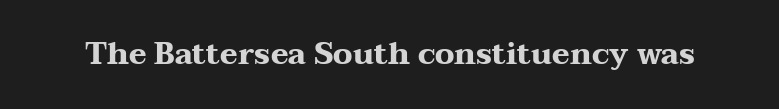
The image shows 30 px heavy, wide serif type, upright; set normal letter spacing, not underlined; medium stroke contrast and a medium x-height.
